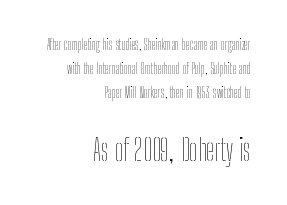
Q: Is the text bold? A: No.
Q: Is the text italic (slanted)? A: No, it is upright.
Q: Is the text underlined? A: No.
Q: How is the paragraph aligned? A: Right-aligned.
Q: Is the spacing between letters normal or unusually wide? A: Normal.
Q: Is the spacing between lines tight, normal or loose? A: Normal.
Q: Which block of text is set in a larger size, the first (top) or the second (bottom)? A: The second (bottom) one.
Q: Width (condensed, normal, or wide)? A: Condensed.
Q: Stroke contrast? A: Low.
Q: x-height? A: Medium.
Q: Monospaced? A: No.
